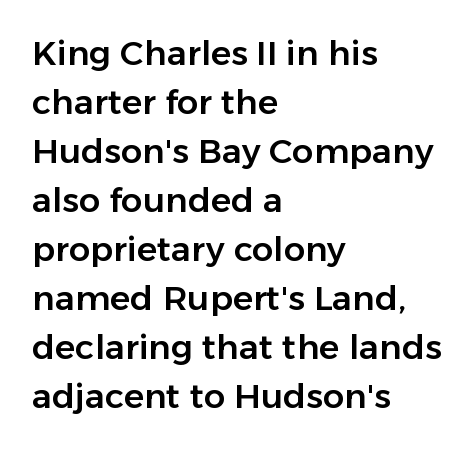
{"serif": "no", "italic": "no", "width": "normal", "stroke_contrast": "low", "x_height": "medium", "monospaced": "no", "underline": "no", "align": "left", "line_spacing": "normal", "line_spacing_ratio": 1.44, "letter_spacing": "normal", "letter_spacing_em": 0.0, "glyph_px": 34}
